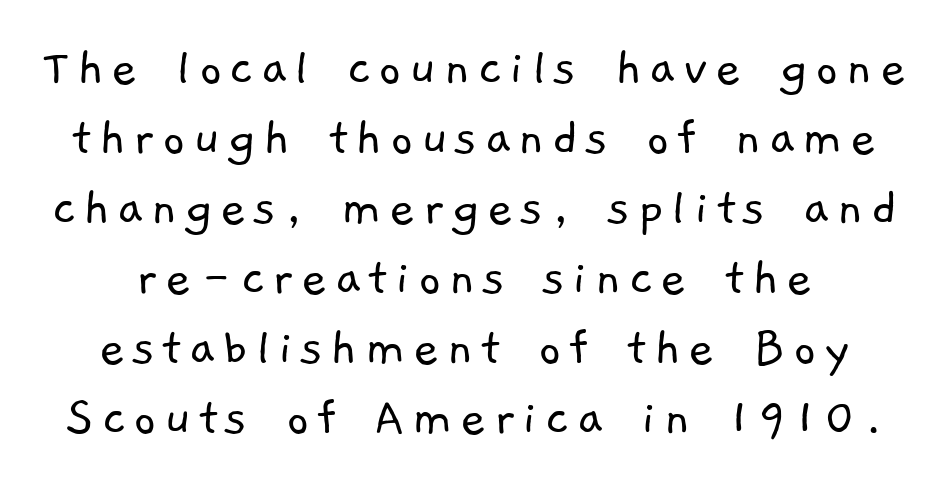
Q: Is the text bold? A: No.
Q: Is the typeface a serif or a sans-serif typeface? A: Sans-serif.
Q: Is the text underlined? A: No.
Q: Is the spacing between lines tight, normal or loose? A: Normal.
Q: Width (condensed, normal, or wide)? A: Normal.
Q: Stroke contrast? A: Low.
Q: x-height? A: Medium.
Q: Monospaced? A: No.
